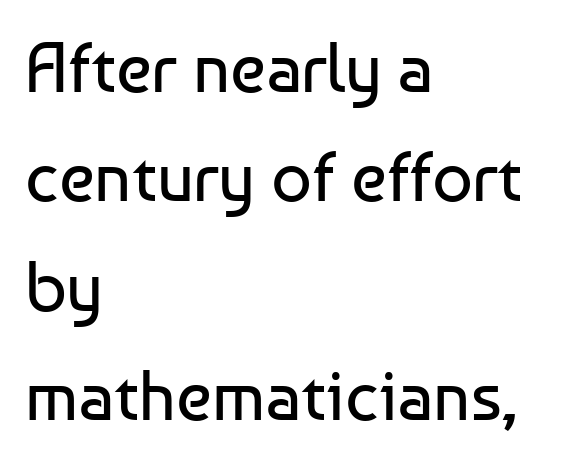
{"serif": "no", "italic": "no", "bold": "no", "weight": "regular", "width": "normal", "stroke_contrast": "low", "x_height": "medium", "monospaced": "no", "underline": "no", "align": "left", "line_spacing": "normal", "line_spacing_ratio": 1.54, "letter_spacing": "normal", "letter_spacing_em": 0.0, "glyph_px": 71}
